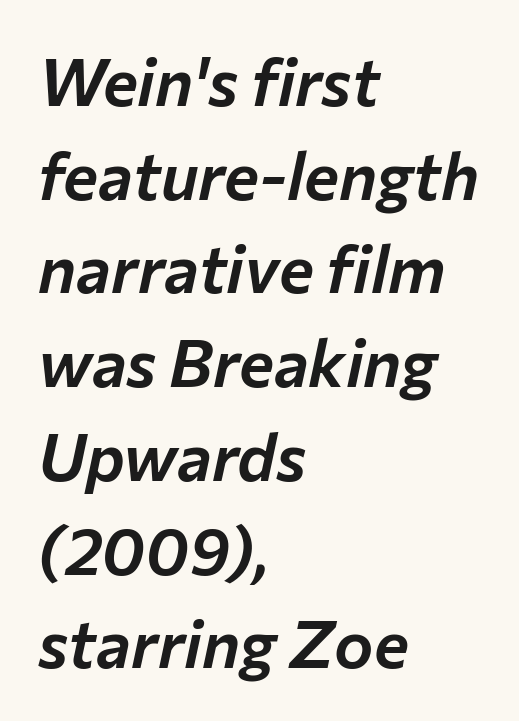
{"italic": "yes", "lean": "right", "slant_degrees": 12, "width": "normal", "stroke_contrast": "low", "x_height": "medium", "monospaced": "no", "underline": "no", "align": "left", "line_spacing": "normal", "line_spacing_ratio": 1.42, "letter_spacing": "normal", "letter_spacing_em": 0.0, "glyph_px": 66}
